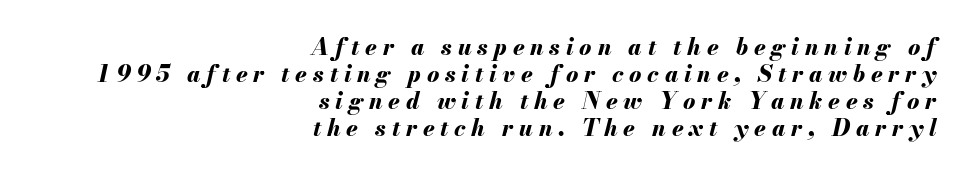
The image shows 23 px bold type, italic (leaning right); set right-aligned, line spacing 1.17x, unusually wide letter spacing (+0.25 em), not underlined.
